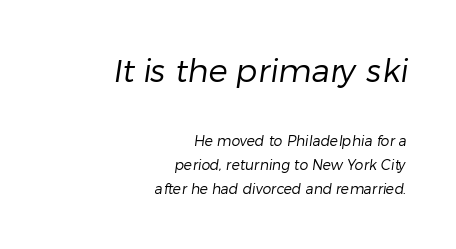
{"serif": "no", "bold": "no", "weight": "regular", "width": "normal", "stroke_contrast": "low", "x_height": "medium", "monospaced": "no", "underline": "no", "align": "right", "line_spacing_ratio": 1.72, "letter_spacing": "normal", "letter_spacing_em": 0.0, "larger_block": "first", "size_ratio": 2.29, "glyph_px": 32}
